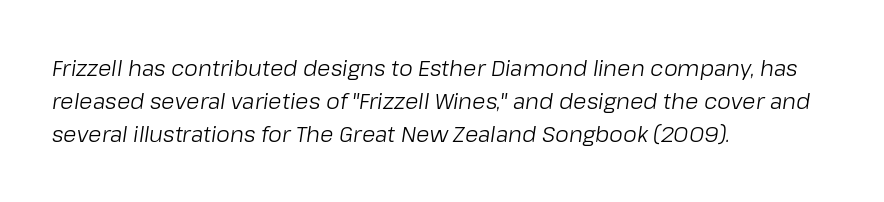
{"italic": "yes", "lean": "right", "slant_degrees": 8, "bold": "no", "underline": "no", "align": "left", "line_spacing": "normal", "line_spacing_ratio": 1.51, "letter_spacing": "normal", "letter_spacing_em": 0.0, "glyph_px": 22}
